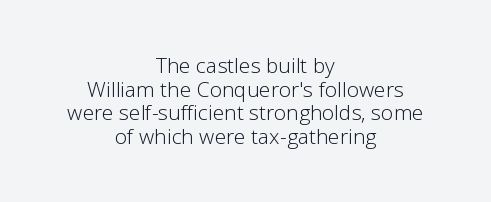
Each word holds together tightly as a unit, with standard inter-letter gaps. The gap between lines stays unmarked. These lines stack symmetrically, like a column narrowing and widening about its center. No chunkiness to these letters — they're not bold. Tightly led — the rows are bunched. The axis of the letterforms is exactly vertical.
